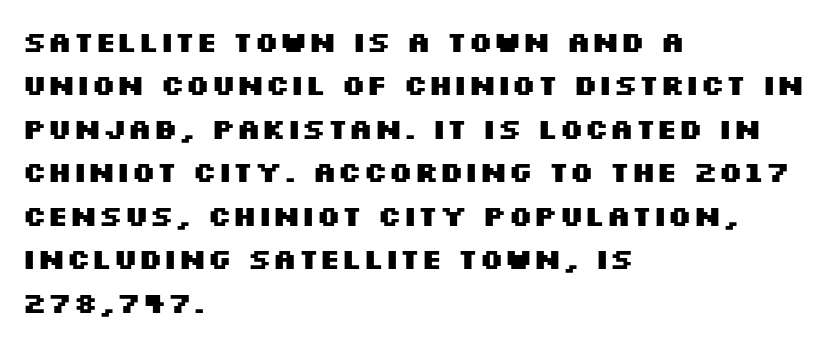
Q: Is the text bold? A: Yes.
Q: Is the text italic (slanted)? A: No, it is upright.
Q: Is the typeface a serif or a sans-serif typeface? A: Sans-serif.
Q: Is the text underlined? A: No.
Q: How is the paragraph aligned? A: Left-aligned.
Q: Is the spacing between letters normal or unusually wide? A: Normal.
Q: Is the spacing between lines tight, normal or loose? A: Normal.
Q: Width (condensed, normal, or wide)? A: Wide.
Q: Stroke contrast? A: Medium.
Q: x-height? A: Large.
Q: Monospaced? A: No.
